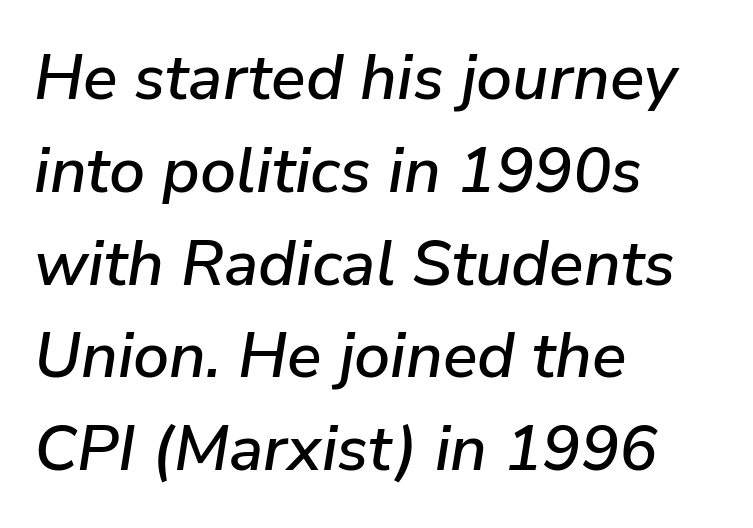
The image shows 64 px text type, italic (leaning right); set left-aligned, normal line spacing (1.45x), normal letter spacing, not underlined; low stroke contrast and a medium x-height.
